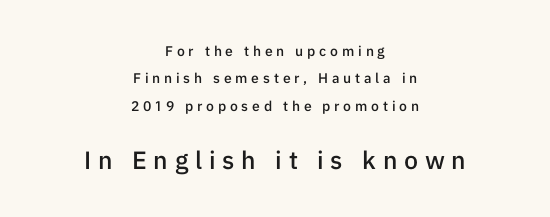
{"italic": "no", "bold": "semi", "underline": "no", "align": "center", "line_spacing": "loose", "line_spacing_ratio": 1.95, "letter_spacing": "wide", "letter_spacing_em": 0.27, "larger_block": "second", "size_ratio": 1.79, "glyph_px": 25}
